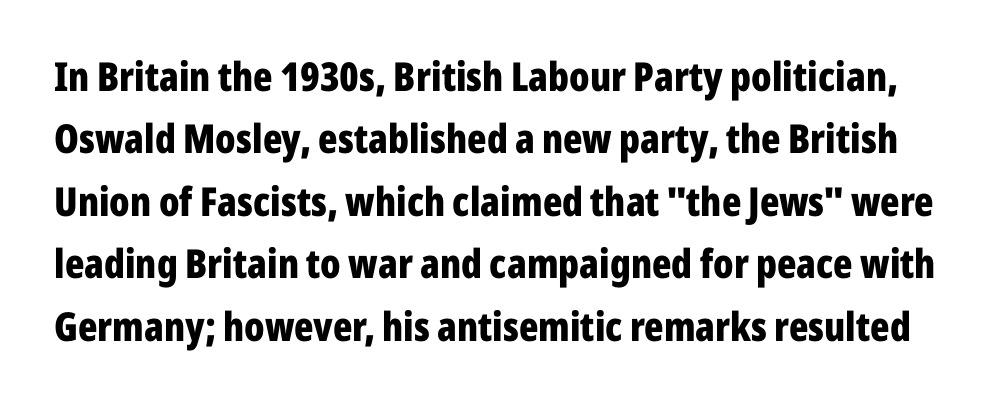
This sample uses a sans-serif face. Character widths vary here, with narrow letters taking less room than wide ones. How would I describe the line gaps? Plain and ordinary. Underlining? Definitely not there.
